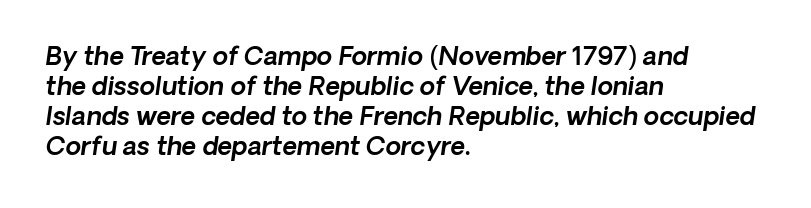
Horizontal alignment here is leftward, the default for most running prose. Observe the lean: these are italic letterforms. These lines keep a tight, regular rhythm from letter to letter. The words here are not underlined.
